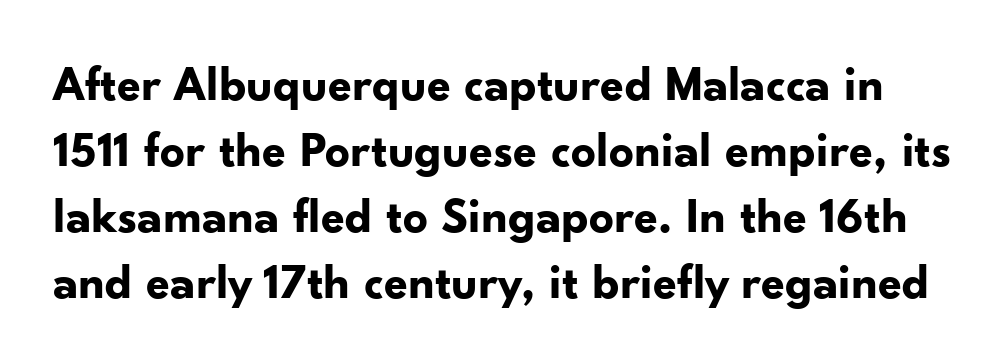
The strokes are fattened all the way to bold. These lines keep a tight, regular rhythm from letter to letter. Unmarked baselines from the first word to the last. Posture: upright roman. Examine the stroke ends and you'll find no serifs. Reading down the column, the eye jumps a familiar distance to each next line.
